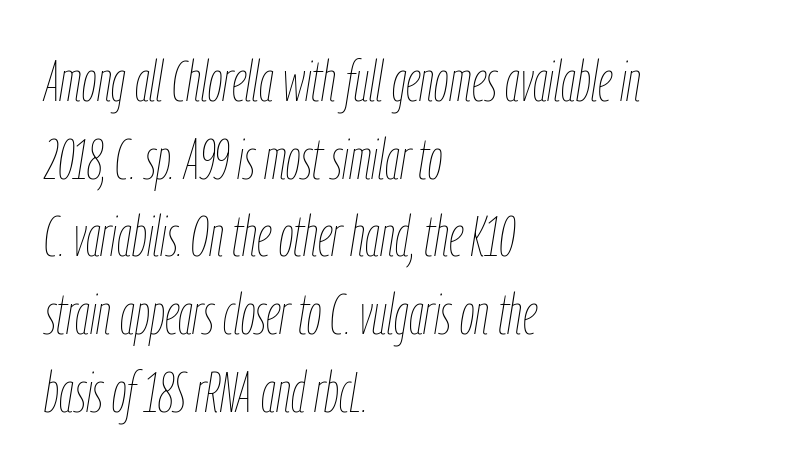
The image shows 58 px thin, condensed type, italic (leaning right); set left-aligned, normal line spacing (1.34x), normal letter spacing, not underlined; low stroke contrast and a medium x-height.
